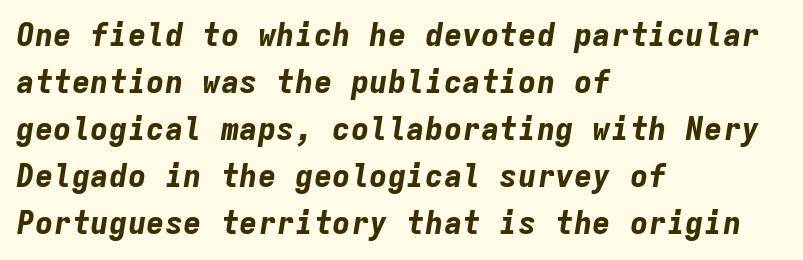
The letters are bold, with thick, heavy strokes. Layout note: lines flush left. The type is set solid horizontally, with unmodified tracking. Is the type slanted? Yes — the strokes lean at a clear angle. Summary of vertical rhythm: regular, with standard interline spacing. The glyphs are unaccompanied by any horizontal stroke below them.
